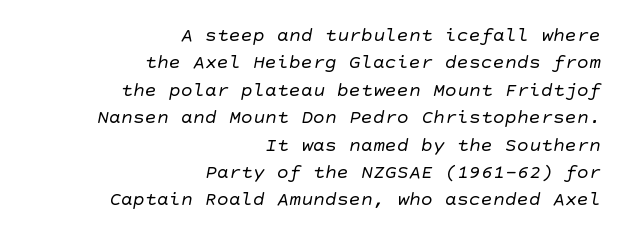
The image shows 20 px text type; set right-aligned, normal line spacing (1.37x), normal letter spacing, not underlined.
